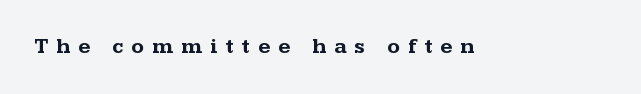
{"italic": "no", "bold": "yes", "underline": "no", "letter_spacing": "wide", "letter_spacing_em": 0.39, "glyph_px": 21}
